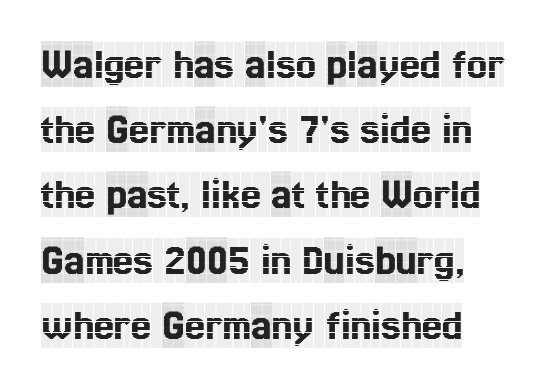
The image shows 45 px condensed serif type, upright; set left-aligned, normal line spacing (1.45x), normal letter spacing, not underlined; a large x-height.
